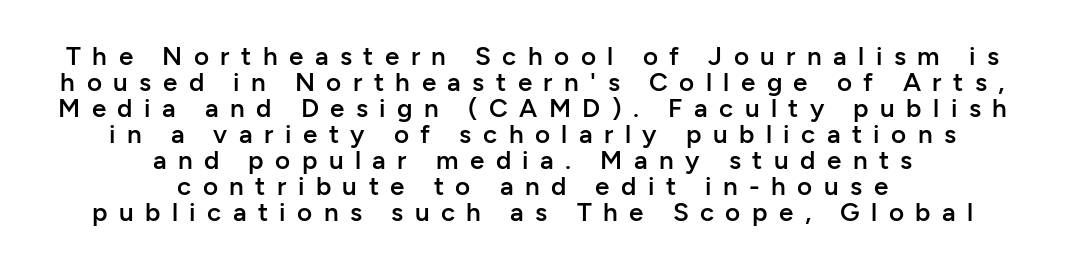
The image shows 26 px text type, upright; set centered, tight line spacing (1.0x), unusually wide letter spacing (+0.44 em), not underlined.
